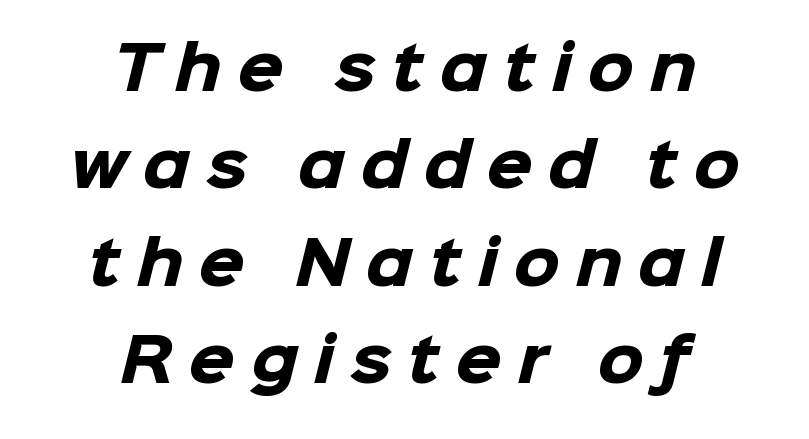
The image shows 59 px heavy sans-serif type; set centered, normal line spacing (1.65x), unusually wide letter spacing (+0.27 em), not underlined; low stroke contrast and a medium x-height.
